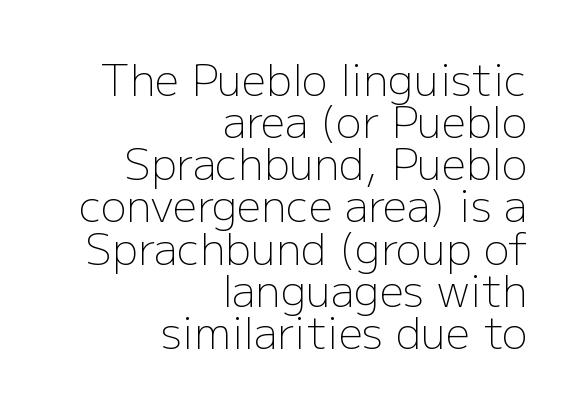
The image shows 43 px light sans-serif type, upright; set right-aligned, tight line spacing (0.98x), normal letter spacing, not underlined; low stroke contrast and a medium x-height.
